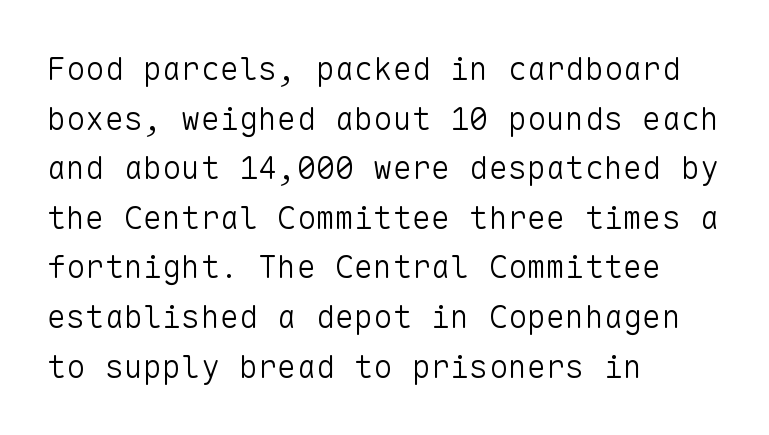
The image shows 32 px light sans-serif type, upright, monospaced; set left-aligned, normal line spacing (1.55x), normal letter spacing, not underlined; low stroke contrast and a medium x-height.
